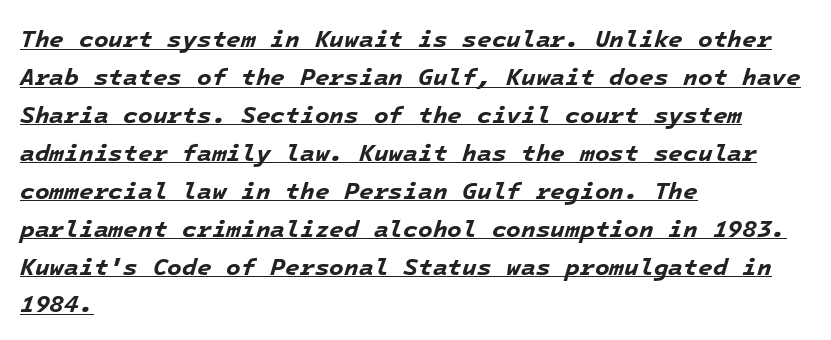
Q: Is the text bold? A: Yes.
Q: Is the text italic (slanted)? A: Yes, it leans right by about 16 degrees.
Q: Is the text underlined? A: Yes.
Q: How is the paragraph aligned? A: Left-aligned.
Q: Is the spacing between letters normal or unusually wide? A: Normal.
Q: Is the spacing between lines tight, normal or loose? A: Normal.
